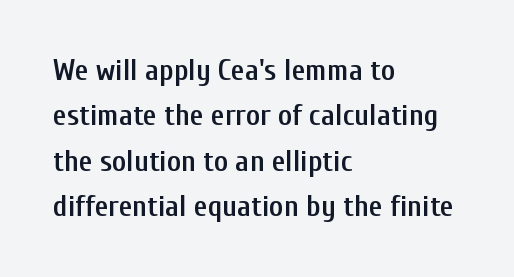
The ragged edge is on the right, which tells us the setting is flush left. Think of a printed novel: that variable character pitch is what you see here. Nothing sits at the stroke ends, so this counts as sans-serif. As a designer I'd log this as weight 600, semibold.
